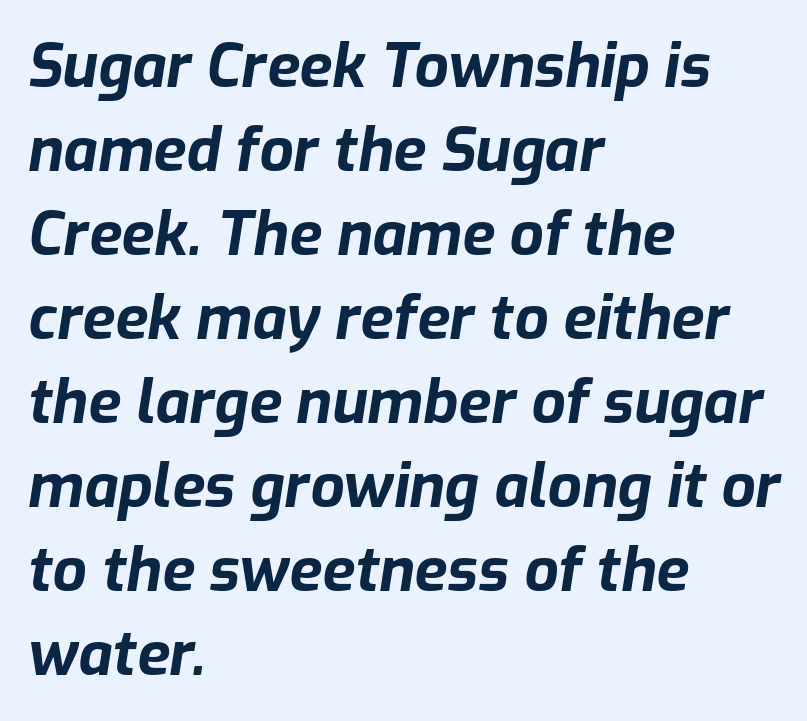
The image shows 60 px bold type, italic (leaning right); set left-aligned, normal line spacing (1.4x), normal letter spacing, not underlined; low stroke contrast and a medium x-height.
